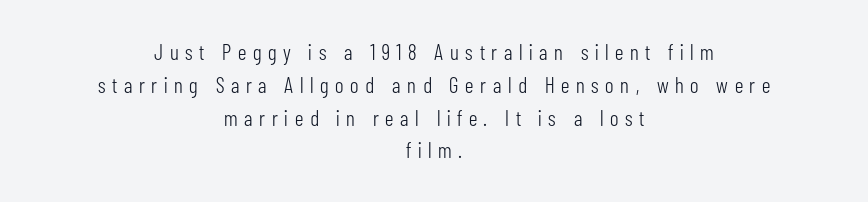
The image shows 22 px text type, upright; set centered, normal line spacing (1.49x), unusually wide letter spacing (+0.3 em), not underlined.
